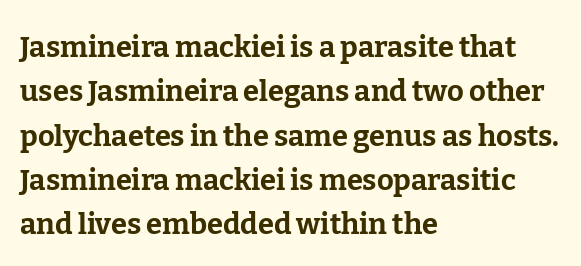
The image shows 29 px bold serif type, upright; set left-aligned, normal line spacing (1.53x), normal letter spacing, not underlined; low stroke contrast and a medium x-height.
